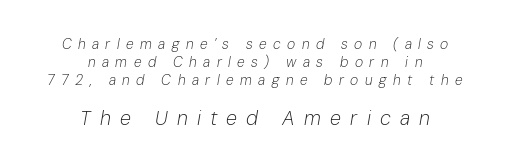
Q: Is the text bold? A: No.
Q: Is the text italic (slanted)? A: Yes, it leans right by about 10 degrees.
Q: Is the text underlined? A: No.
Q: How is the paragraph aligned? A: Centered.
Q: Is the spacing between letters normal or unusually wide? A: Unusually wide.
Q: Is the spacing between lines tight, normal or loose? A: Normal.
Q: Which block of text is set in a larger size, the first (top) or the second (bottom)? A: The second (bottom) one.
